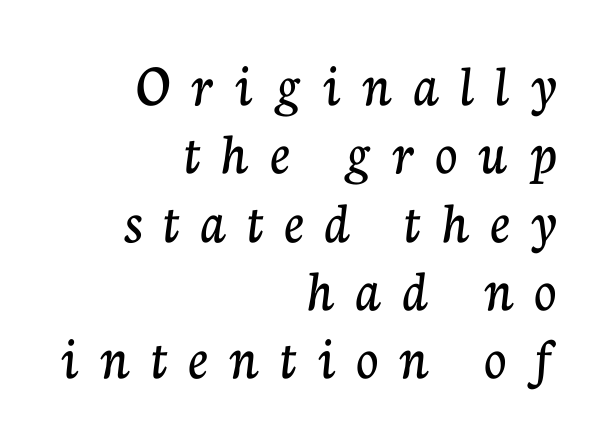
{"serif": "yes", "width": "normal", "stroke_contrast": "low", "x_height": "medium", "monospaced": "no", "underline": "no", "align": "right", "line_spacing": "tight", "line_spacing_ratio": 1.12, "letter_spacing": "wide", "letter_spacing_em": 0.35, "glyph_px": 61}
